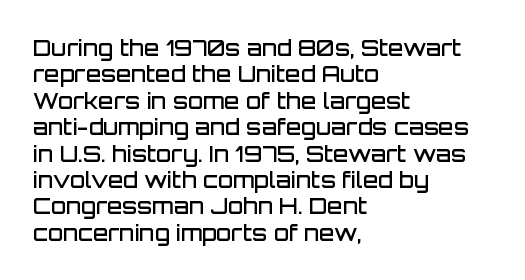
{"italic": "no", "bold": "semi", "underline": "no", "align": "left", "line_spacing_ratio": 1.2, "letter_spacing": "normal", "letter_spacing_em": 0.0, "glyph_px": 22}
